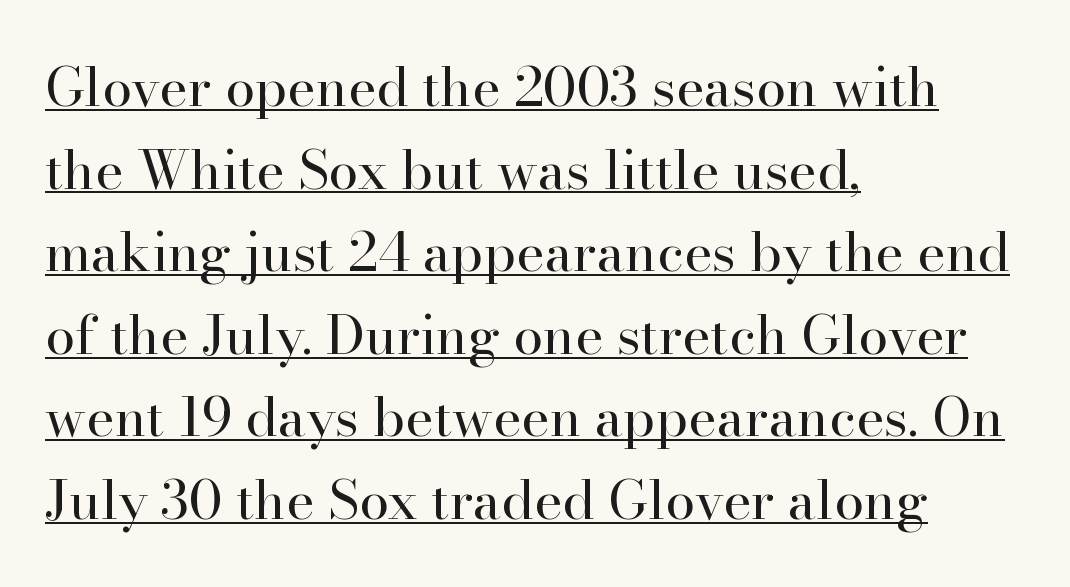
{"serif": "yes", "italic": "no", "bold": "no", "weight": "regular", "width": "normal", "stroke_contrast": "high", "x_height": "small", "monospaced": "no", "underline": "yes", "align": "left", "line_spacing": "normal", "line_spacing_ratio": 1.53, "letter_spacing": "normal", "letter_spacing_em": 0.0, "glyph_px": 54}
